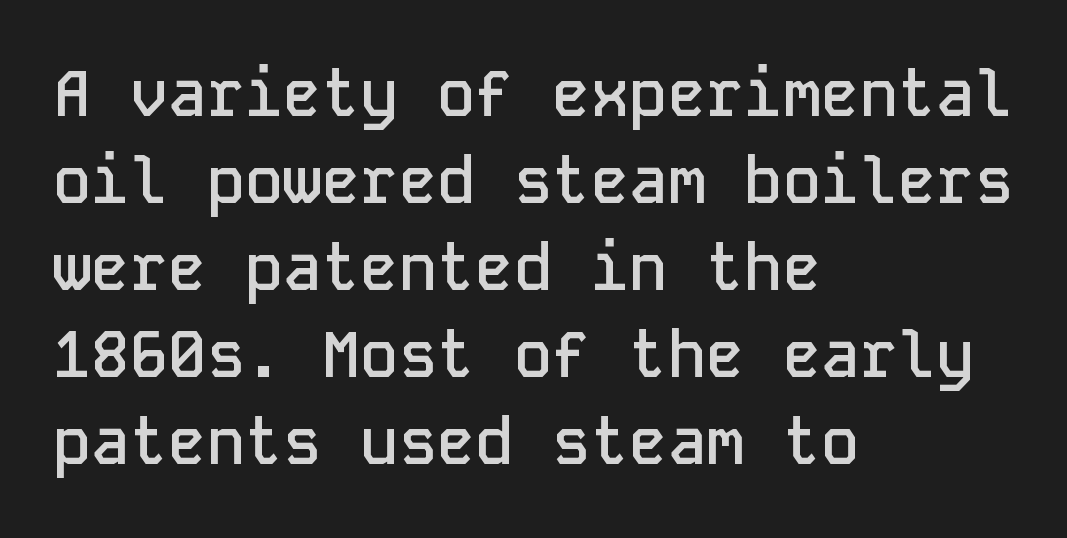
Left-aligned paragraph, ragged on the right. This rendering leaves character spacing at its baseline value. The lettering holds an erect, upright posture throughout. Firm but not heavy-handed strokes: this text is semibold. Vertically, the passage feels balanced, rows spaced as you'd expect.
